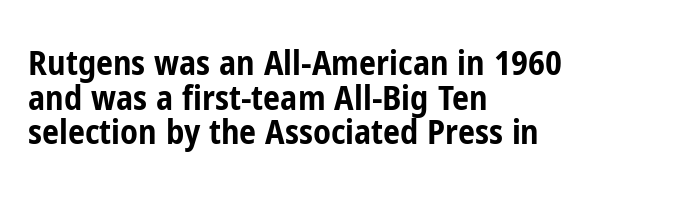
Q: Is the text bold? A: Yes.
Q: Is the text italic (slanted)? A: No, it is upright.
Q: Is the typeface a serif or a sans-serif typeface? A: Sans-serif.
Q: Is the text underlined? A: No.
Q: How is the paragraph aligned? A: Left-aligned.
Q: Is the spacing between letters normal or unusually wide? A: Normal.
Q: Is the spacing between lines tight, normal or loose? A: Tight.
Q: Width (condensed, normal, or wide)? A: Condensed.
Q: Stroke contrast? A: Low.
Q: x-height? A: Medium.
Q: Monospaced? A: No.
